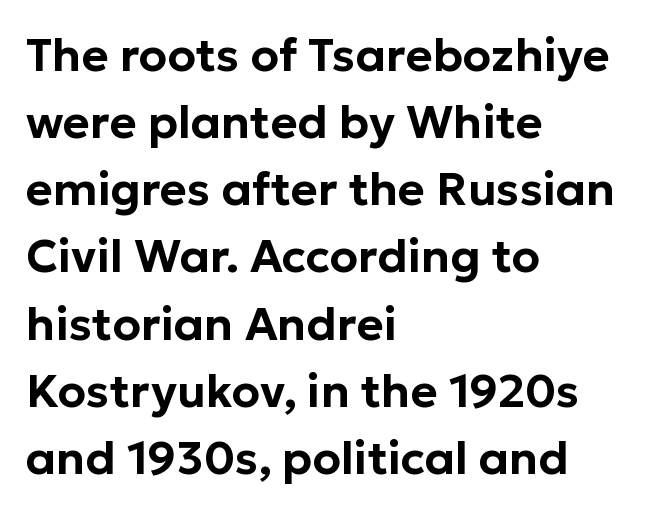
Q: Is the text italic (slanted)? A: No, it is upright.
Q: Is the typeface a serif or a sans-serif typeface? A: Sans-serif.
Q: Is the text underlined? A: No.
Q: How is the paragraph aligned? A: Left-aligned.
Q: Is the spacing between letters normal or unusually wide? A: Normal.
Q: Is the spacing between lines tight, normal or loose? A: Normal.
Q: Width (condensed, normal, or wide)? A: Normal.
Q: Stroke contrast? A: Low.
Q: x-height? A: Medium.
Q: Monospaced? A: No.
